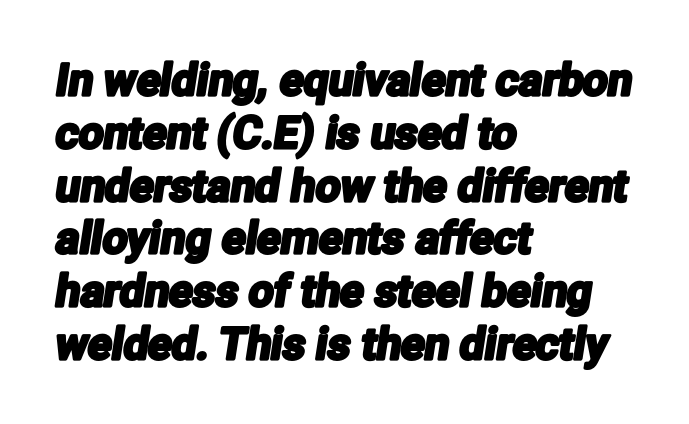
{"serif": "no", "width": "condensed", "stroke_contrast": "low", "x_height": "medium", "monospaced": "no", "underline": "no", "align": "left", "line_spacing_ratio": 1.2, "letter_spacing": "normal", "letter_spacing_em": 0.0, "glyph_px": 44}
